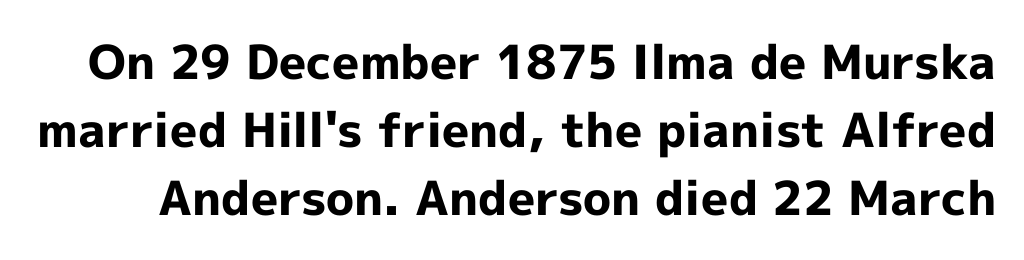
Q: Is the text bold? A: Yes.
Q: Is the text italic (slanted)? A: No, it is upright.
Q: Is the typeface a serif or a sans-serif typeface? A: Sans-serif.
Q: Is the text underlined? A: No.
Q: Is the spacing between letters normal or unusually wide? A: Normal.
Q: Is the spacing between lines tight, normal or loose? A: Normal.
Q: Width (condensed, normal, or wide)? A: Normal.
Q: x-height? A: Medium.
Q: Monospaced? A: No.
